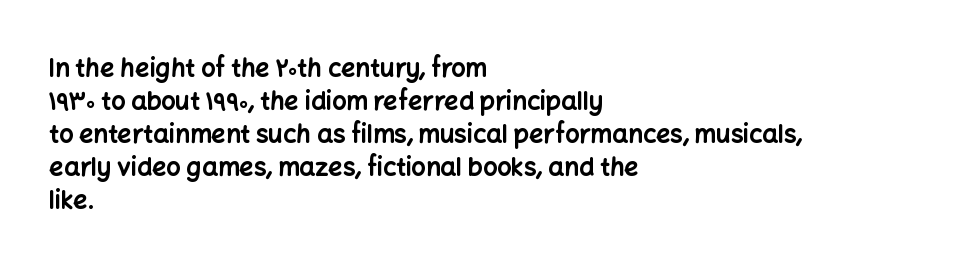
{"italic": "no", "bold": "yes", "underline": "no", "align": "left", "line_spacing": "normal", "line_spacing_ratio": 1.32, "letter_spacing": "normal", "letter_spacing_em": 0.0, "glyph_px": 25}
